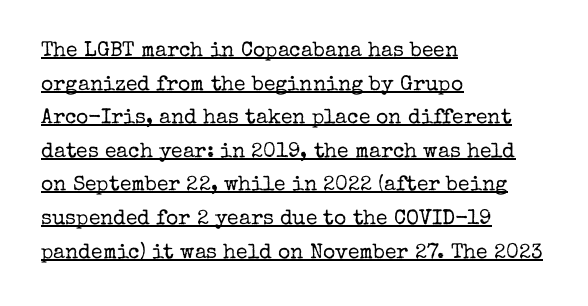
The image shows 21 px text type, upright; set left-aligned, normal line spacing (1.6x), normal letter spacing, underlined.
